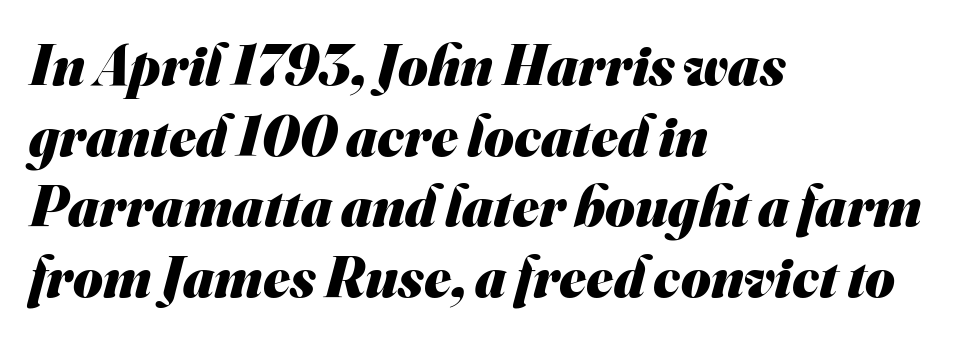
Q: Is the text bold? A: Yes.
Q: Is the typeface a serif or a sans-serif typeface? A: Sans-serif.
Q: Is the text underlined? A: No.
Q: How is the paragraph aligned? A: Left-aligned.
Q: Is the spacing between letters normal or unusually wide? A: Normal.
Q: Width (condensed, normal, or wide)? A: Normal.
Q: Stroke contrast? A: Medium.
Q: x-height? A: Small.
Q: Monospaced? A: No.
